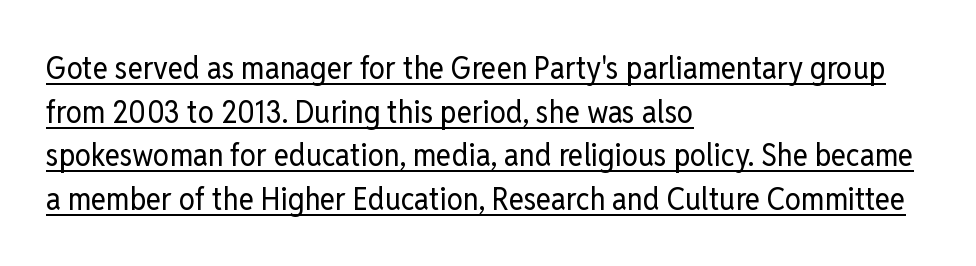
Caption: standard tracking, unaltered. Character widths vary here, with narrow letters taking less room than wide ones. The lettering is marked with a stroke running underneath it. No extra ink here — the face is not bold. This is roman type, the default non-slanted kind.
